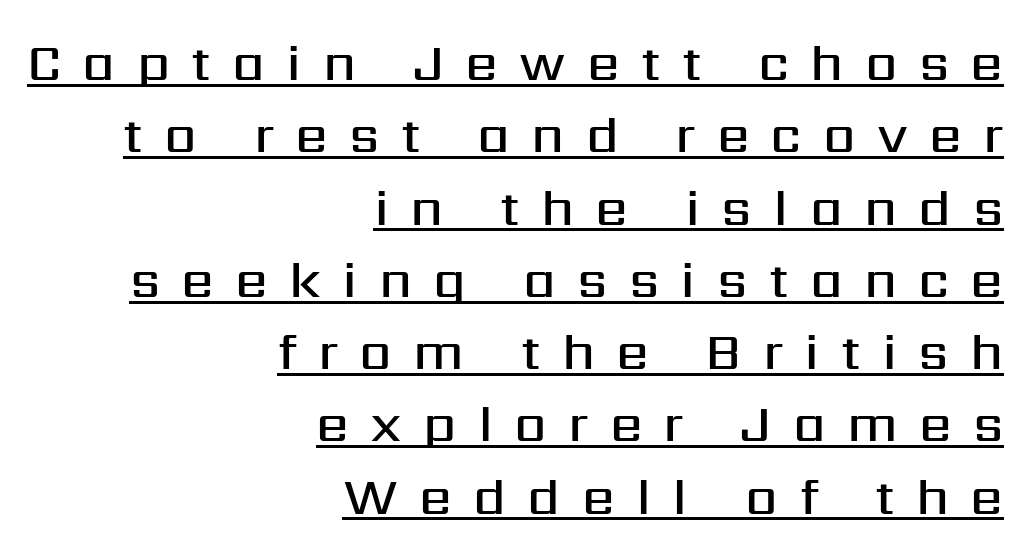
The image shows 52 px semibold sans-serif type, upright; set right-aligned, normal line spacing (1.39x), unusually wide letter spacing (+0.41 em), underlined; medium stroke contrast and a medium x-height.
